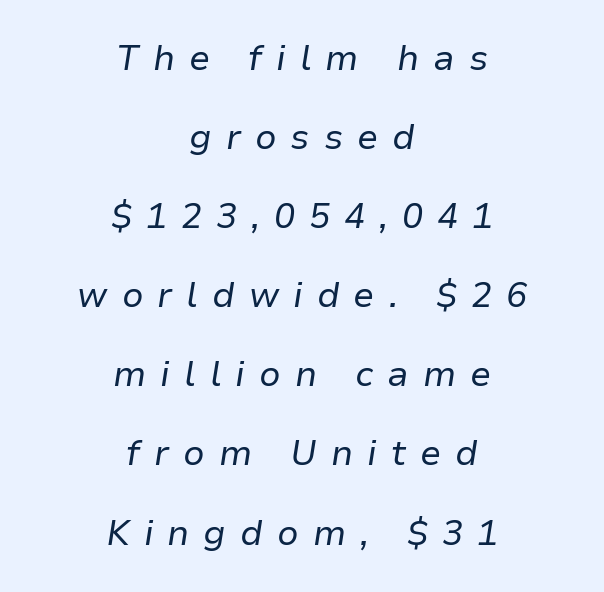
The gap between lines stays unmarked. Students, observe: this is what heavily led, spacious text looks like. The passage shown leans; its letterforms are oblique. Spacing verdict: proportional, widths tailored to each character.
